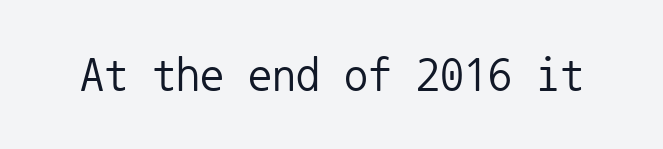
Q: Is the text bold? A: No.
Q: Is the text italic (slanted)? A: No, it is upright.
Q: Is the typeface a serif or a sans-serif typeface? A: Sans-serif.
Q: Is the text underlined? A: No.
Q: Is the spacing between letters normal or unusually wide? A: Normal.
Q: Width (condensed, normal, or wide)? A: Normal.
Q: Stroke contrast? A: Low.
Q: x-height? A: Medium.
Q: Monospaced? A: Yes.
